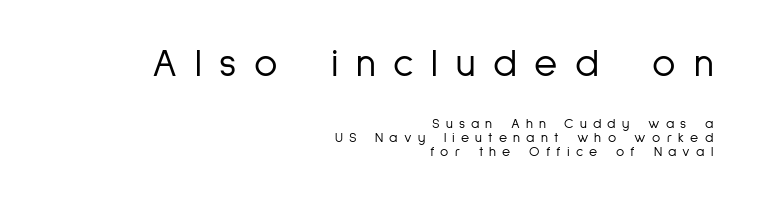
Size hierarchy here favors the leading block over the trailing one. The letters stand upright; this is a roman face. The passage is arranged like a letterhead date or caption credit — flush right. The gap between lines stays unmarked. The font is comparable to plain body text, perhaps lighter.
